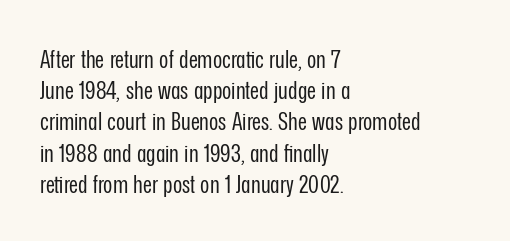
The image shows 25 px text type, upright; set left-aligned, normal line spacing (1.25x), normal letter spacing, not underlined.
